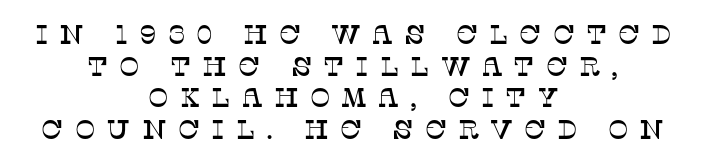
The image shows 27 px text type, upright; set centered, line spacing 1.17x, unusually wide letter spacing (+0.41 em), not underlined.
